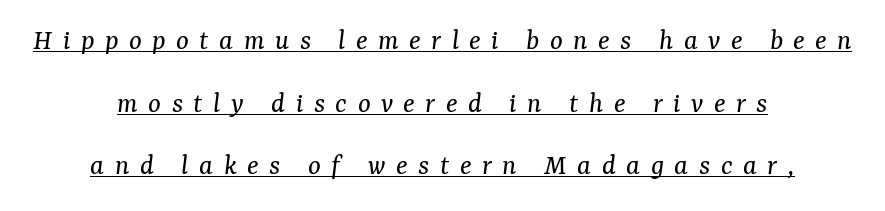
{"serif": "yes", "italic": "yes", "lean": "right", "slant_degrees": 7, "bold": "no", "weight": "regular", "width": "normal", "stroke_contrast": "medium", "x_height": "medium", "monospaced": "no", "underline": "yes", "align": "center", "line_spacing": "loose", "line_spacing_ratio": 2.09, "letter_spacing": "wide", "letter_spacing_em": 0.35, "glyph_px": 30}
